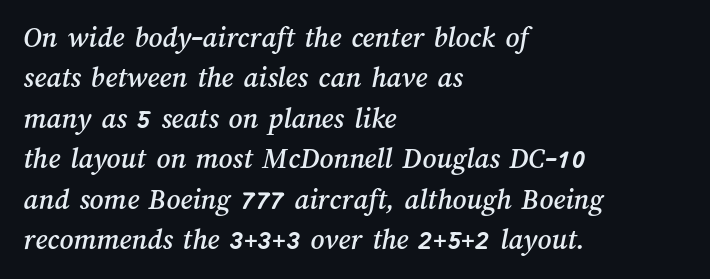
{"width": "normal", "stroke_contrast": "medium", "x_height": "medium", "monospaced": "no", "underline": "no", "align": "left", "line_spacing": "normal", "line_spacing_ratio": 1.35, "letter_spacing": "normal", "letter_spacing_em": 0.0, "glyph_px": 30}
